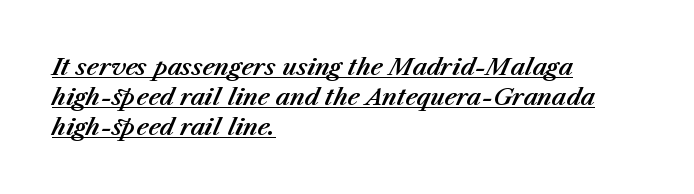
Tracking here is standard; glyphs follow each other at the usual distance. Layout note: lines flush left. Students, observe the line beneath the letters — that is underlining. This sample keeps an unexceptional amount of space between lines.
